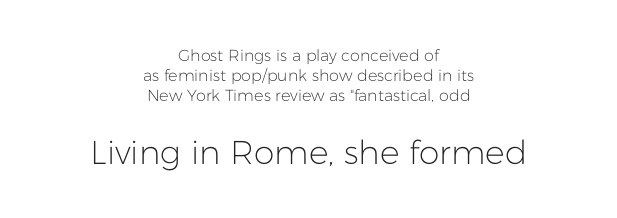
Words appear dense and cohesive because spacing is normal. Nobody drew a line under any word here. The type family on display is of the sans-serif kind. The rag falls on both sides of this text block equally.
